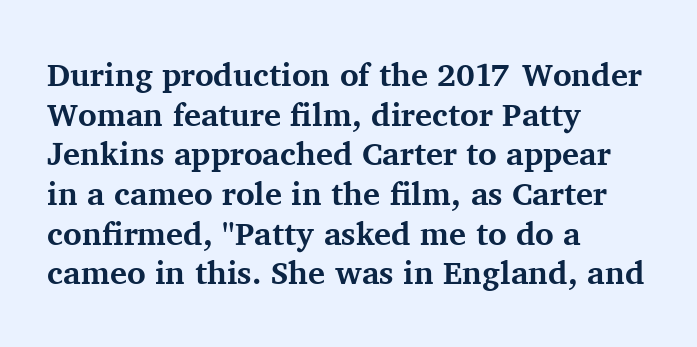
The space beneath each line is pristine and unruled. As a designer I'd log this as weight 700, bold. Honestly, the letter spacing is just normal — you wouldn't notice it. Line starts are locked; line ends wander. What kind of face is this? One with serifs.
